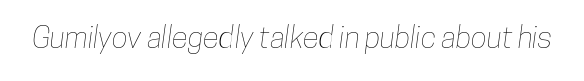
The image shows 30 px condensed type; set normal letter spacing, not underlined; low stroke contrast and a medium x-height.
